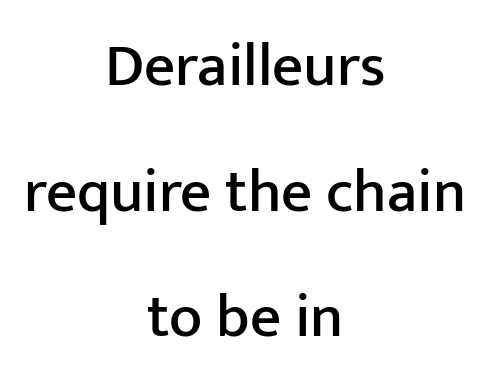
Do the characters align in a grid? No, the font is proportional. Leading: increased. Every stem runs plumb, perpendicular to the baseline. The type family on display is of the sans-serif kind. Teacher's note: observe the equal gaps on both sides — that is centered alignment.
